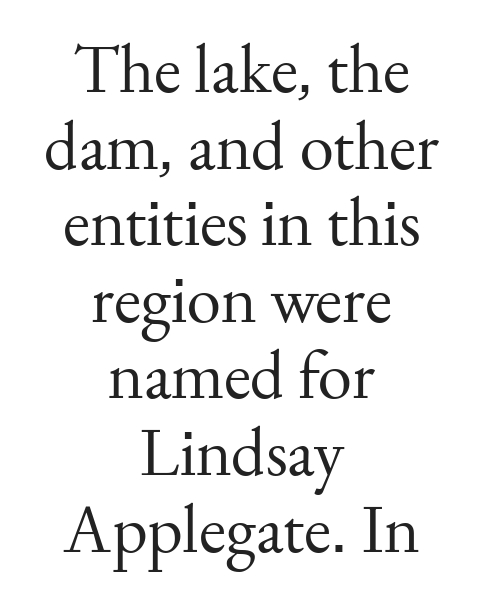
The image shows 69 px regular-weight serif type, upright; set centered, tight line spacing (1.11x), normal letter spacing, not underlined; medium stroke contrast and a small x-height.
